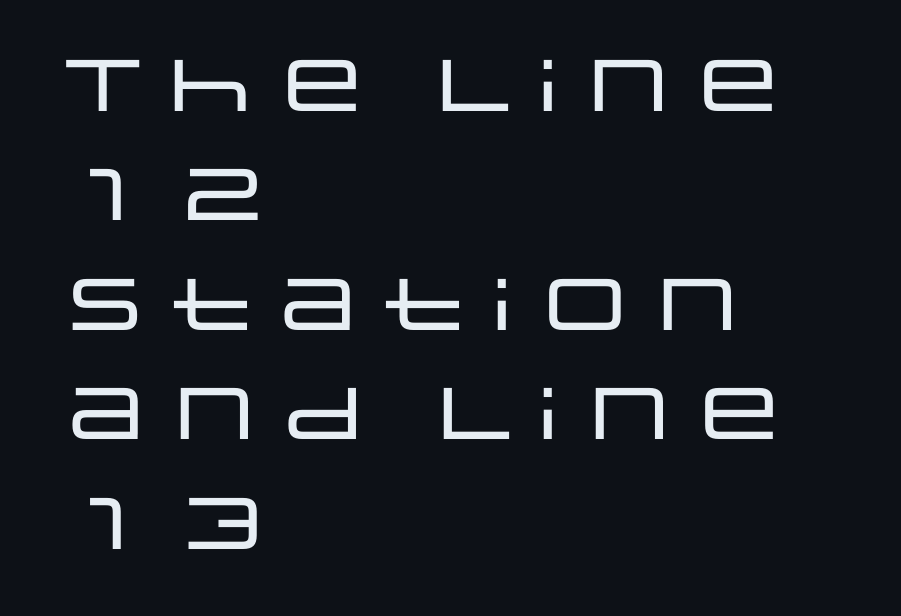
Designer's note — italics off, roman on. These lines are set flush left with a ragged right edge. No extra tracking has been applied to these lines. The face used here is a sans, in the tradition of grotesques and geometrics. Interline gaps are of average width in this sample.
